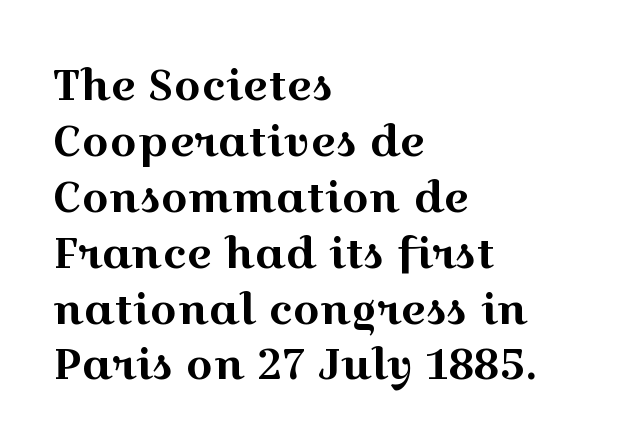
Bare-footed words on every line. In terms of letterform style, serifs are clearly present. In terms of leading, this rendering sits right in the middle. Short and long lines alike share a common starting point at left. Notice how the stems are strictly vertical — no italics here. The letters advance in unequal steps, a hallmark of proportional type.
